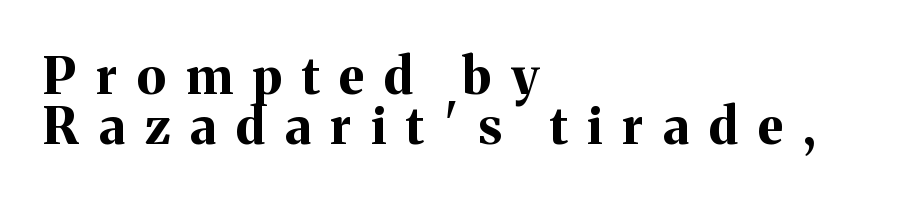
Short note: letters widely spaced. Compared with typical paragraphs, the rows here are closer together. Just letters on the line, the space beneath them empty. The typesetter chose a ragged-right arrangement here. The letters advance in unequal steps, a hallmark of proportional type. Yep, those are serifs on the letters.
